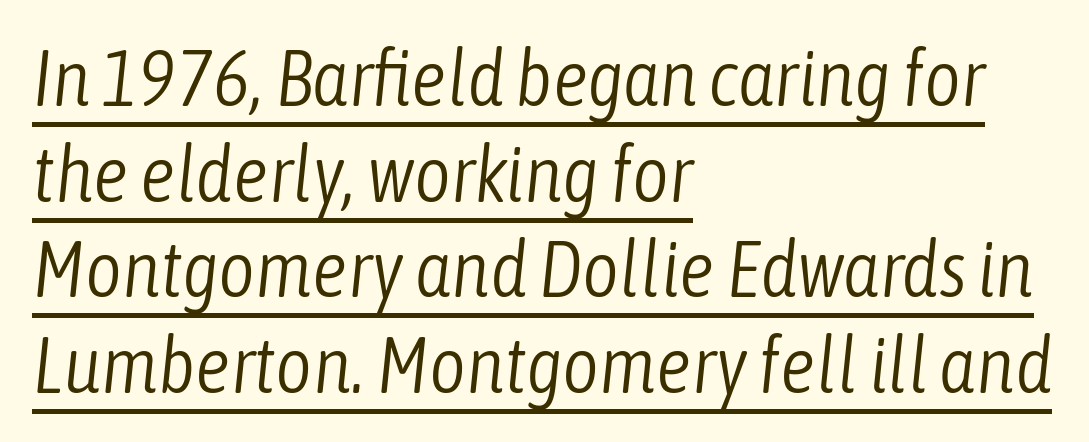
The image shows 79 px light, condensed type, italic (leaning right); set left-aligned, line spacing 1.21x, normal letter spacing, underlined; low stroke contrast and a medium x-height.
